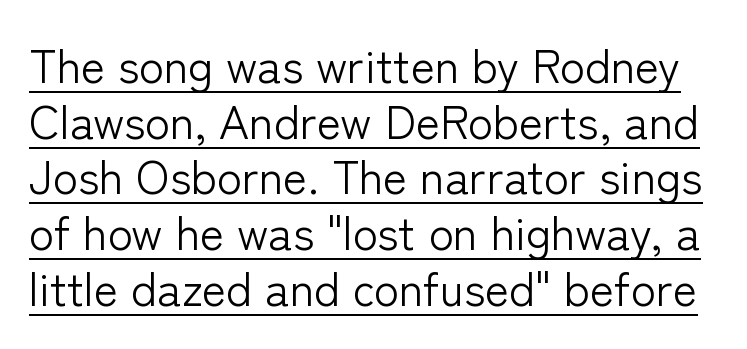
Q: Is the text bold? A: No.
Q: Is the text italic (slanted)? A: No, it is upright.
Q: Is the typeface a serif or a sans-serif typeface? A: Sans-serif.
Q: Is the text underlined? A: Yes.
Q: Is the spacing between letters normal or unusually wide? A: Normal.
Q: Width (condensed, normal, or wide)? A: Normal.
Q: Stroke contrast? A: Low.
Q: x-height? A: Medium.
Q: Monospaced? A: No.
